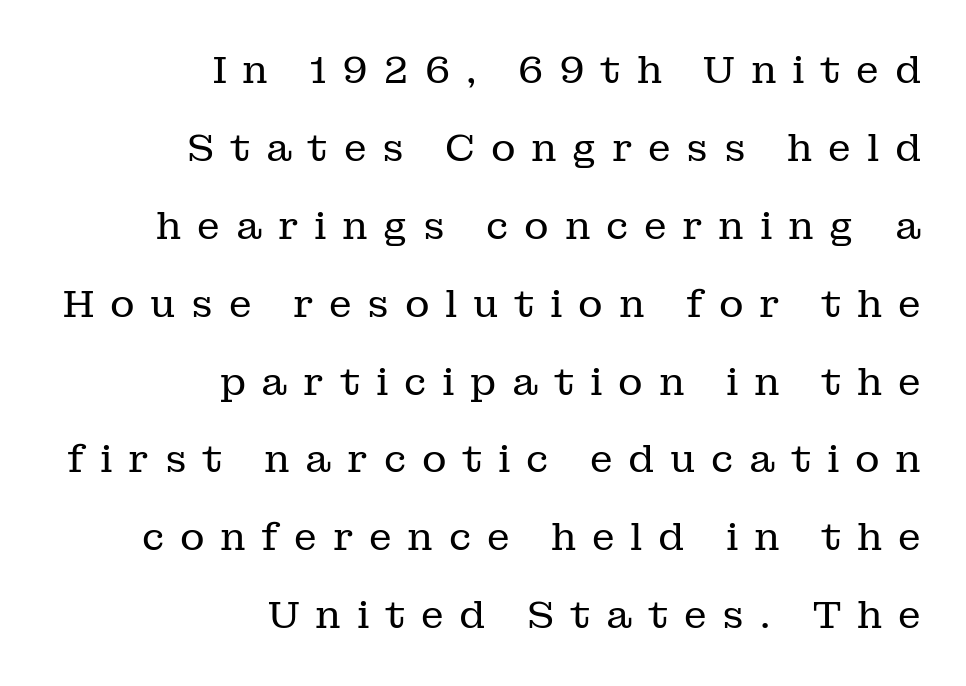
Q: Is the text bold? A: No.
Q: Is the text italic (slanted)? A: No, it is upright.
Q: Is the typeface a serif or a sans-serif typeface? A: Serif.
Q: Is the text underlined? A: No.
Q: How is the paragraph aligned? A: Right-aligned.
Q: Is the spacing between letters normal or unusually wide? A: Unusually wide.
Q: Is the spacing between lines tight, normal or loose? A: Loose.
Q: Width (condensed, normal, or wide)? A: Normal.
Q: Stroke contrast? A: Low.
Q: x-height? A: Medium.
Q: Monospaced? A: No.
